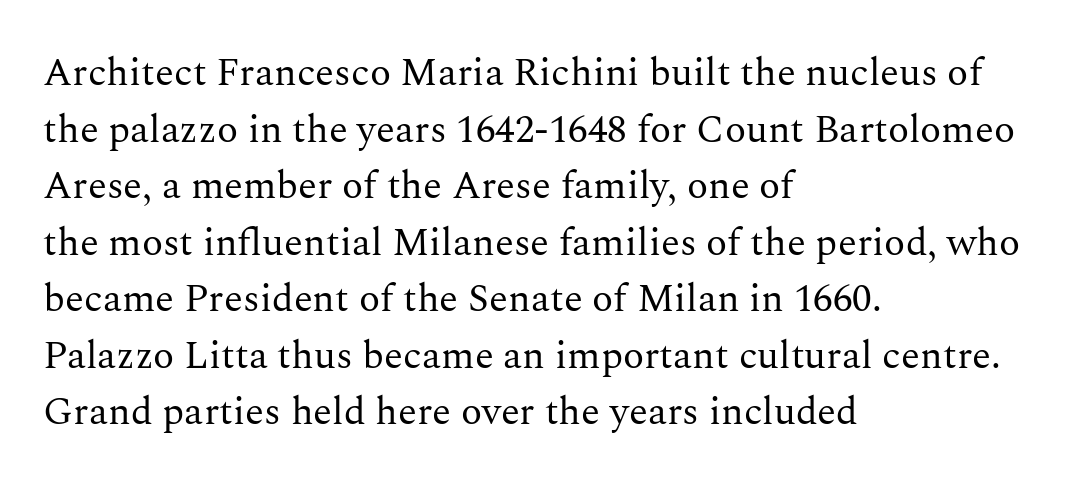
{"serif": "yes", "italic": "no", "bold": "no", "weight": "regular", "width": "normal", "stroke_contrast": "medium", "x_height": "medium", "monospaced": "no", "underline": "no", "align": "left", "line_spacing": "normal", "line_spacing_ratio": 1.45, "letter_spacing": "normal", "letter_spacing_em": 0.0, "glyph_px": 39}
